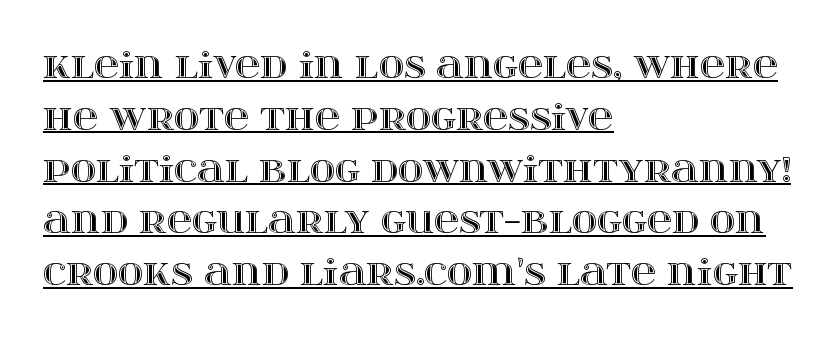
Q: Is the text italic (slanted)? A: No, it is upright.
Q: Is the text underlined? A: Yes.
Q: How is the paragraph aligned? A: Left-aligned.
Q: Is the spacing between letters normal or unusually wide? A: Normal.
Q: Is the spacing between lines tight, normal or loose? A: Normal.
Q: Width (condensed, normal, or wide)? A: Wide.
Q: x-height? A: Large.
Q: Monospaced? A: No.
